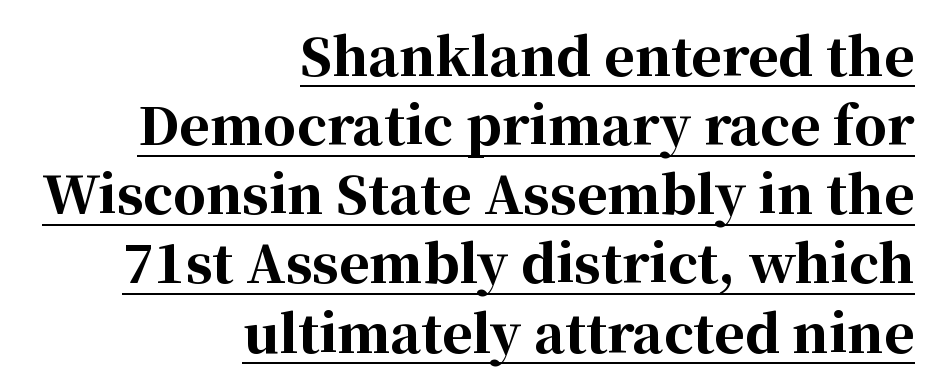
Q: Is the text bold? A: Yes.
Q: Is the text italic (slanted)? A: No, it is upright.
Q: Is the typeface a serif or a sans-serif typeface? A: Serif.
Q: Is the text underlined? A: Yes.
Q: How is the paragraph aligned? A: Right-aligned.
Q: Is the spacing between letters normal or unusually wide? A: Normal.
Q: Is the spacing between lines tight, normal or loose? A: Normal.
Q: Width (condensed, normal, or wide)? A: Normal.
Q: Stroke contrast? A: High.
Q: x-height? A: Medium.
Q: Monospaced? A: No.
